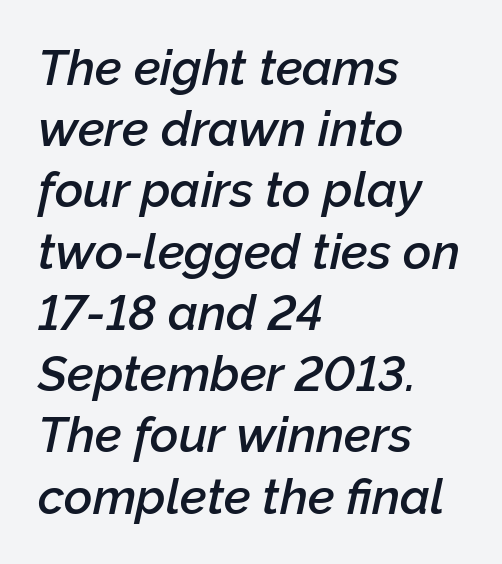
The rendering uses a moderate line-height, typical for paragraphs. Teacher's note: observe the even left margin — that is flush-left alignment. The letters advance in unequal steps, a hallmark of proportional type. The font is running at a semibold setting, under full bold. Honestly, the letter spacing is just normal — you wouldn't notice it. The baseline area is clear.
